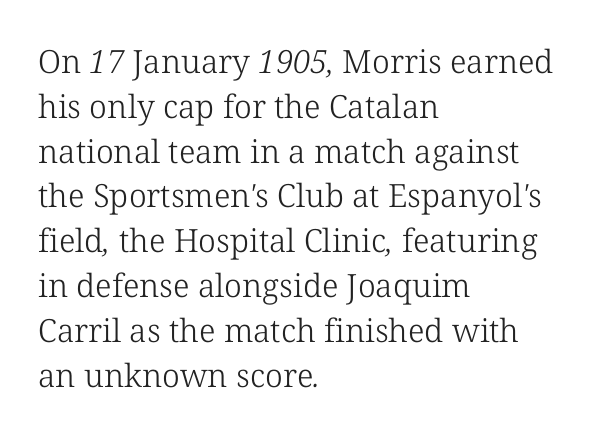
Q: Is the text bold? A: No.
Q: Is the typeface a serif or a sans-serif typeface? A: Serif.
Q: Is the text underlined? A: No.
Q: How is the paragraph aligned? A: Left-aligned.
Q: Is the spacing between letters normal or unusually wide? A: Normal.
Q: Is the spacing between lines tight, normal or loose? A: Normal.
Q: Width (condensed, normal, or wide)? A: Normal.
Q: Stroke contrast? A: Low.
Q: x-height? A: Medium.
Q: Monospaced? A: No.
